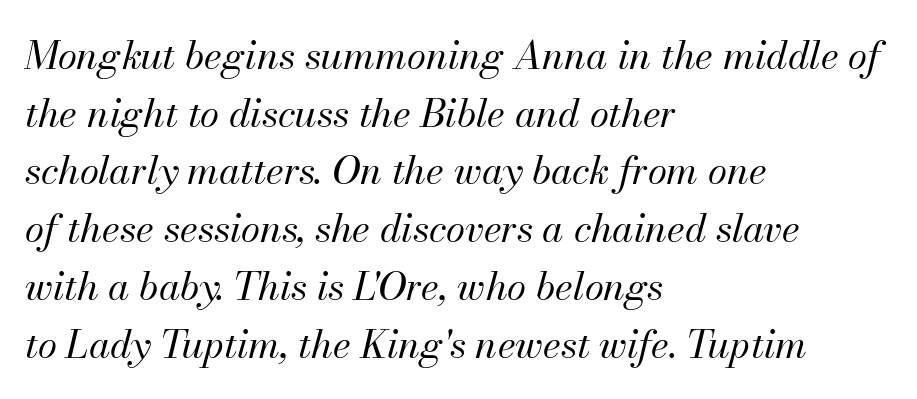
The image shows 39 px regular-weight type, italic (leaning right); set left-aligned, normal line spacing (1.48x), normal letter spacing, not underlined; medium stroke contrast and a small x-height.
